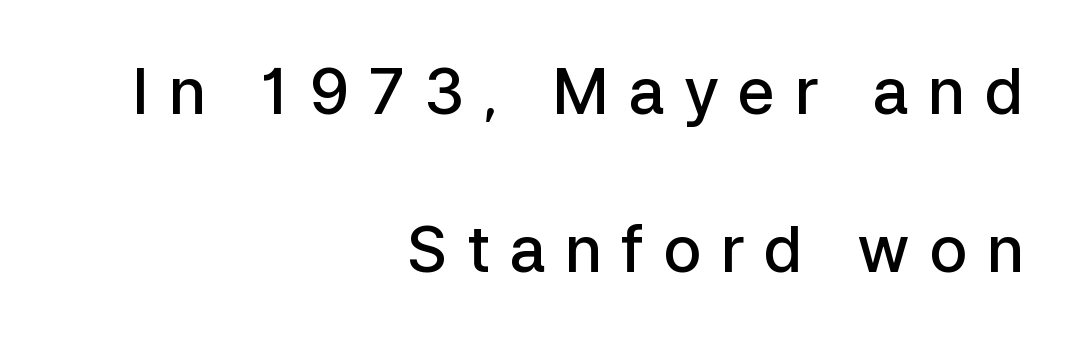
{"serif": "no", "italic": "no", "bold": "semi", "weight": "semibold", "width": "normal", "stroke_contrast": "low", "x_height": "medium", "monospaced": "no", "underline": "no", "align": "right", "line_spacing": "loose", "line_spacing_ratio": 2.47, "letter_spacing": "wide", "letter_spacing_em": 0.29, "glyph_px": 64}
